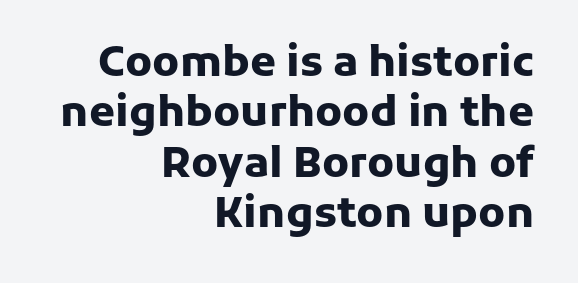
Q: Is the text bold? A: Yes.
Q: Is the text italic (slanted)? A: No, it is upright.
Q: Is the typeface a serif or a sans-serif typeface? A: Sans-serif.
Q: Is the text underlined? A: No.
Q: How is the paragraph aligned? A: Right-aligned.
Q: Is the spacing between letters normal or unusually wide? A: Normal.
Q: Width (condensed, normal, or wide)? A: Normal.
Q: Stroke contrast? A: Low.
Q: x-height? A: Medium.
Q: Monospaced? A: No.
